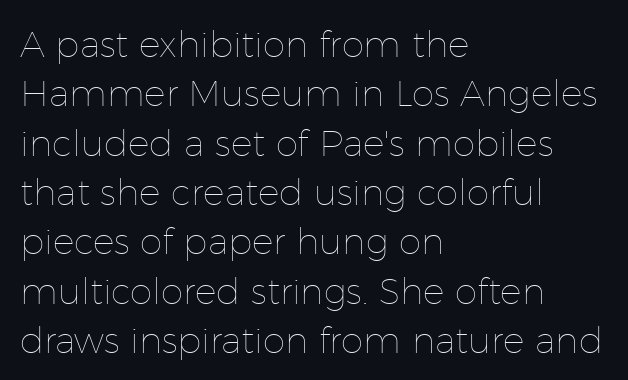
{"italic": "no", "bold": "no", "weight": "thin", "width": "normal", "stroke_contrast": "low", "x_height": "medium", "monospaced": "no", "underline": "no", "align": "left", "line_spacing": "normal", "line_spacing_ratio": 1.37, "letter_spacing": "normal", "letter_spacing_em": 0.0, "glyph_px": 36}
